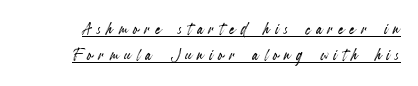
The image shows 21 px text type; set normal line spacing (1.25x), unusually wide letter spacing (+0.27 em), underlined.
